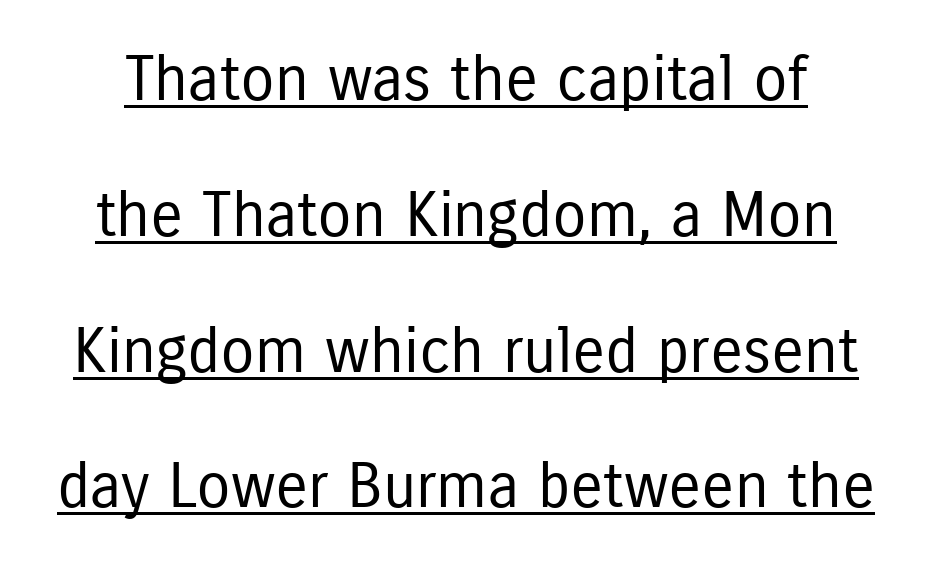
The image shows 62 px regular-weight, condensed sans-serif type, upright; set loose line spacing (2.19x), normal letter spacing, underlined; low stroke contrast and a medium x-height.
